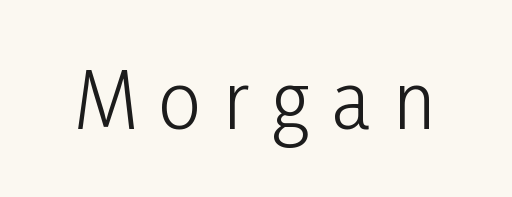
Q: Is the text bold? A: No.
Q: Is the text italic (slanted)? A: No, it is upright.
Q: Is the typeface a serif or a sans-serif typeface? A: Sans-serif.
Q: Is the text underlined? A: No.
Q: Is the spacing between letters normal or unusually wide? A: Unusually wide.
Q: Width (condensed, normal, or wide)? A: Condensed.
Q: Stroke contrast? A: Low.
Q: x-height? A: Medium.
Q: Monospaced? A: No.
